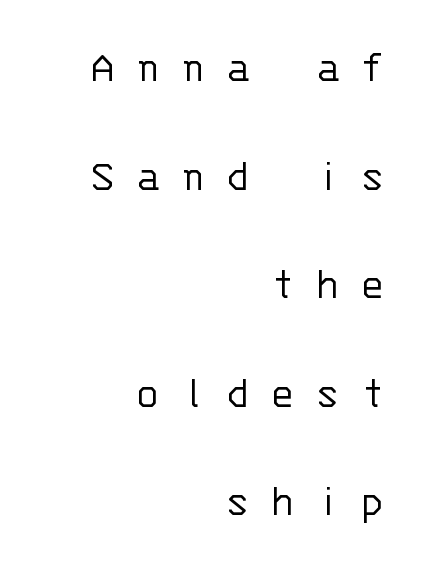
The image shows 46 px light sans-serif type, upright, monospaced; set right-aligned, loose line spacing (2.36x), unusually wide letter spacing (+0.49 em), not underlined; low stroke contrast and a large x-height.
